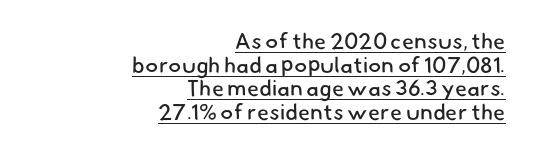
The image shows 22 px text type; set right-aligned, tight line spacing (1.07x), normal letter spacing, underlined.
